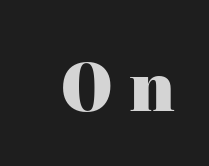
{"serif": "yes", "italic": "no", "bold": "yes", "weight": "heavy", "width": "normal", "stroke_contrast": "high", "x_height": "medium", "monospaced": "no", "underline": "no", "letter_spacing": "wide", "letter_spacing_em": 0.25, "glyph_px": 65}
